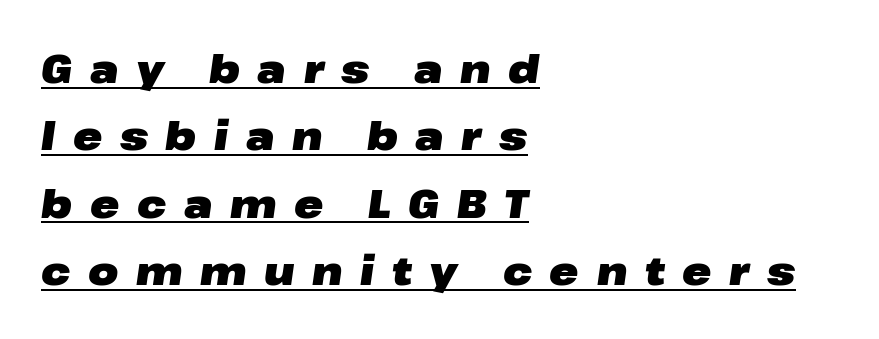
{"italic": "yes", "lean": "right", "slant_degrees": 8, "bold": "yes", "weight": "heavy", "width": "wide", "stroke_contrast": "low", "x_height": "medium", "monospaced": "no", "underline": "yes", "align": "left", "line_spacing_ratio": 1.73, "letter_spacing": "wide", "letter_spacing_em": 0.45, "glyph_px": 39}
